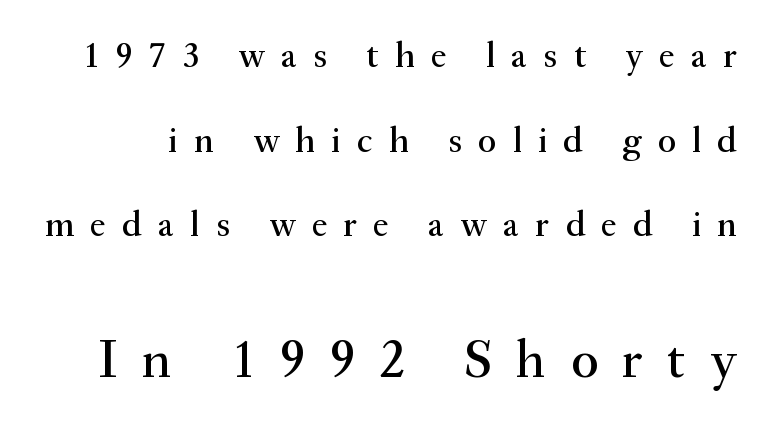
This is the regular roman posture of the typeface. Compared with typical body copy, the letter spacing here is much looser. The text was rendered using a seriffed face with decorative stroke endings. Notice the wide empty band between every row — that's loose leading. This sample has the flowing, uneven cadence of proportional lettering.
